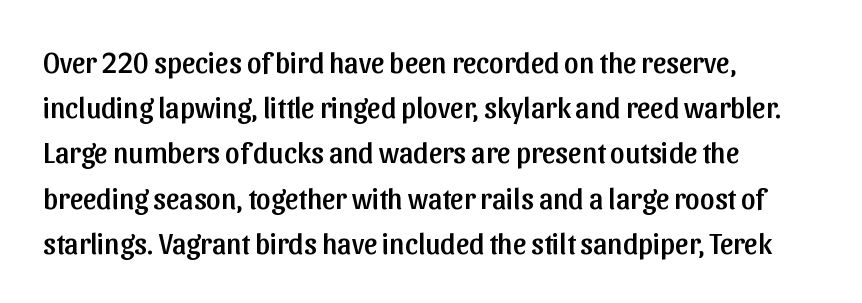
{"serif": "no", "italic": "no", "width": "normal", "stroke_contrast": "low", "x_height": "medium", "monospaced": "no", "underline": "no", "align": "left", "line_spacing": "normal", "line_spacing_ratio": 1.56, "letter_spacing": "normal", "letter_spacing_em": 0.0, "glyph_px": 29}
